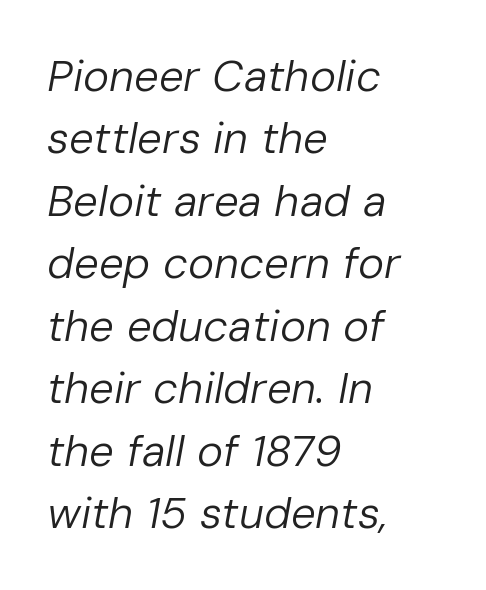
{"italic": "yes", "lean": "right", "slant_degrees": 10, "bold": "no", "weight": "regular", "width": "normal", "stroke_contrast": "low", "x_height": "medium", "monospaced": "no", "underline": "no", "align": "left", "line_spacing": "normal", "line_spacing_ratio": 1.42, "letter_spacing": "normal", "letter_spacing_em": 0.0, "glyph_px": 44}
